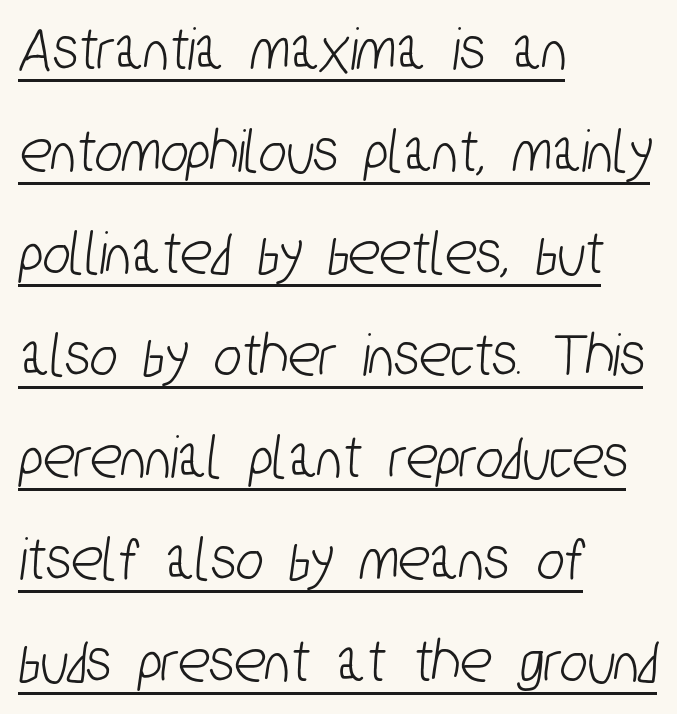
A typesetter would call this proportional, since set widths differ per character. This rendering features underlined lettering. Is there much room between lines? A standard amount, neither cramped nor airy. In CSS terms this would be text-align: left.
